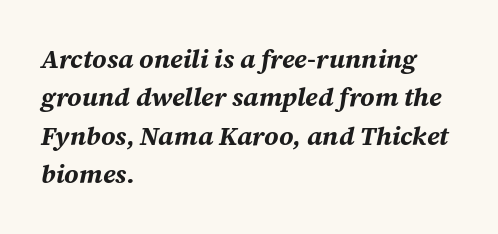
Q: Is the text bold? A: Yes.
Q: Is the text italic (slanted)? A: Yes, it leans right by about 12 degrees.
Q: Is the text underlined? A: No.
Q: How is the paragraph aligned? A: Left-aligned.
Q: Is the spacing between letters normal or unusually wide? A: Normal.
Q: Is the spacing between lines tight, normal or loose? A: Normal.
